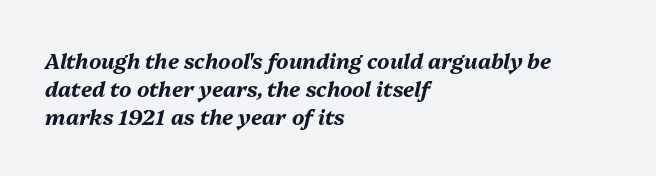
Q: Is the text bold? A: Yes.
Q: Is the text italic (slanted)? A: Yes, it leans right by about 13 degrees.
Q: Is the text underlined? A: No.
Q: How is the paragraph aligned? A: Left-aligned.
Q: Is the spacing between letters normal or unusually wide? A: Normal.
Q: Is the spacing between lines tight, normal or loose? A: Normal.
